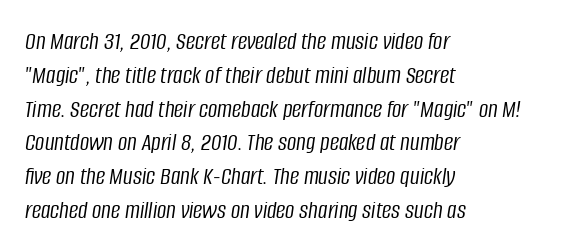
Q: Is the text bold? A: No.
Q: Is the text italic (slanted)? A: Yes, it leans right by about 8 degrees.
Q: Is the text underlined? A: No.
Q: How is the paragraph aligned? A: Left-aligned.
Q: Is the spacing between letters normal or unusually wide? A: Normal.
Q: Is the spacing between lines tight, normal or loose? A: Normal.
